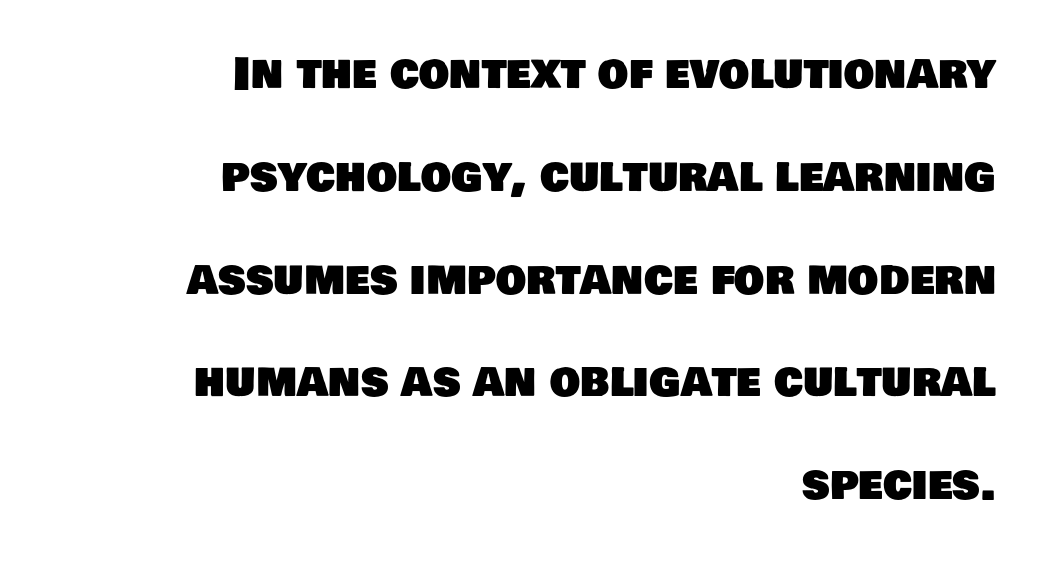
Typeset ragged left — the right edge is the straight one. Just letters on the line, the space beneath them empty. The characters display no serif detailing; their extremities are plain. Between one letter and the next there's only the usual sliver of space. Think of a printed novel: that variable character pitch is what you see here. Each new line begins a long way beneath the previous one.
